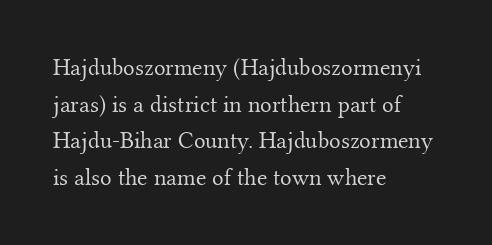
{"italic": "no", "bold": "no", "underline": "no", "align": "left", "line_spacing": "normal", "line_spacing_ratio": 1.53, "letter_spacing": "normal", "letter_spacing_em": 0.0, "glyph_px": 24}
